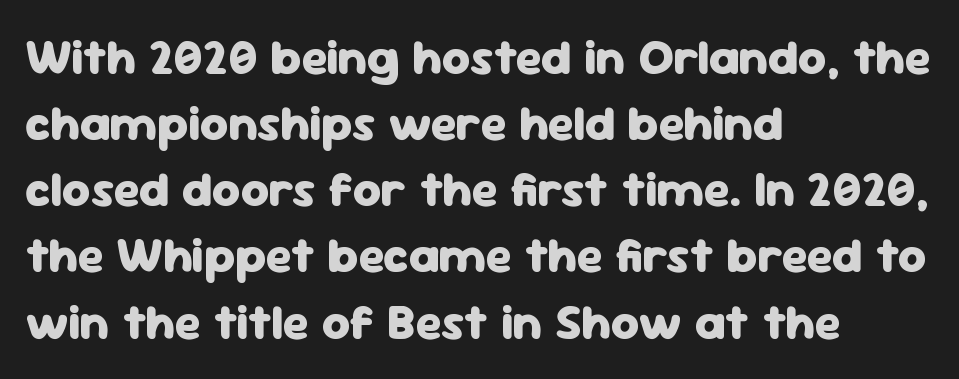
The image shows 49 px heavy sans-serif type, upright; set left-aligned, normal line spacing (1.35x), normal letter spacing, not underlined; low stroke contrast and a medium x-height.
